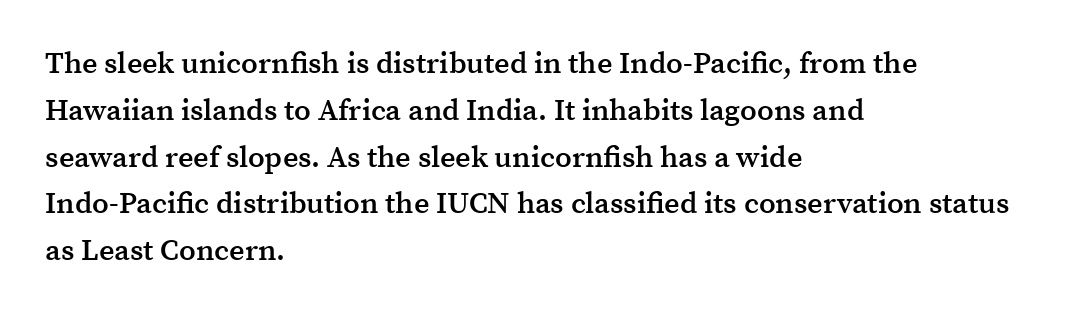
Q: Is the text bold? A: Semi-bold.
Q: Is the text italic (slanted)? A: No, it is upright.
Q: Is the typeface a serif or a sans-serif typeface? A: Serif.
Q: Is the text underlined? A: No.
Q: How is the paragraph aligned? A: Left-aligned.
Q: Is the spacing between letters normal or unusually wide? A: Normal.
Q: Is the spacing between lines tight, normal or loose? A: Normal.
Q: Width (condensed, normal, or wide)? A: Normal.
Q: Stroke contrast? A: Medium.
Q: x-height? A: Medium.
Q: Monospaced? A: No.
